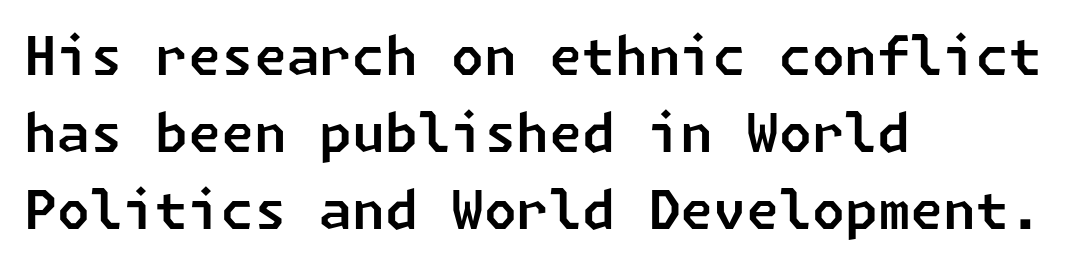
Q: Is the typeface a serif or a sans-serif typeface? A: Sans-serif.
Q: Is the text underlined? A: No.
Q: How is the paragraph aligned? A: Left-aligned.
Q: Is the spacing between letters normal or unusually wide? A: Normal.
Q: Is the spacing between lines tight, normal or loose? A: Normal.
Q: Width (condensed, normal, or wide)? A: Normal.
Q: Stroke contrast? A: Low.
Q: x-height? A: Medium.
